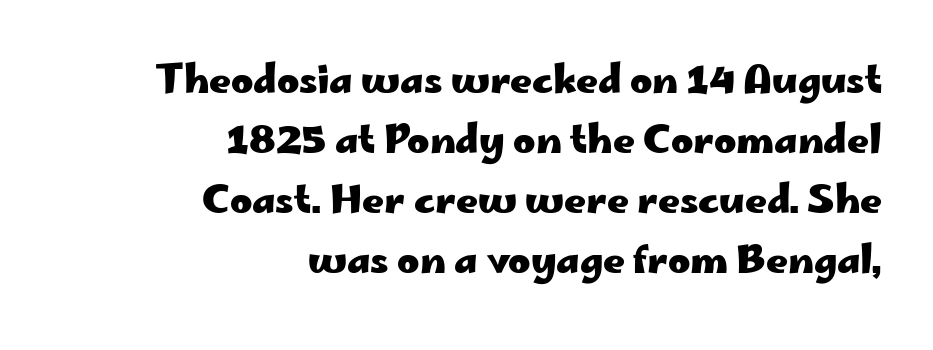
{"serif": "no", "italic": "no", "bold": "yes", "weight": "heavy", "width": "wide", "stroke_contrast": "low", "x_height": "small", "monospaced": "no", "underline": "no", "align": "right", "line_spacing": "normal", "line_spacing_ratio": 1.58, "letter_spacing": "normal", "letter_spacing_em": 0.0, "glyph_px": 38}
